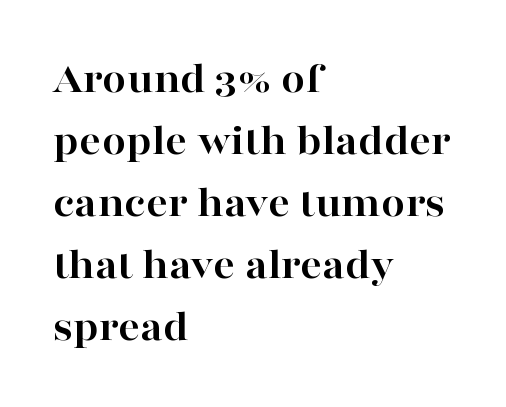
Weight: bold. This rendering employs a face with finishing strokes, i.e., a serif. Is there any slant? The stems are plumb. The vertical gap from one line to the next is medium. Layout note: lines flush left.
